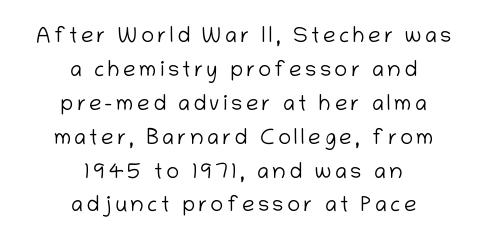
Q: Is the text bold? A: No.
Q: Is the text italic (slanted)? A: No, it is upright.
Q: Is the text underlined? A: No.
Q: How is the paragraph aligned? A: Centered.
Q: Is the spacing between lines tight, normal or loose? A: Normal.
